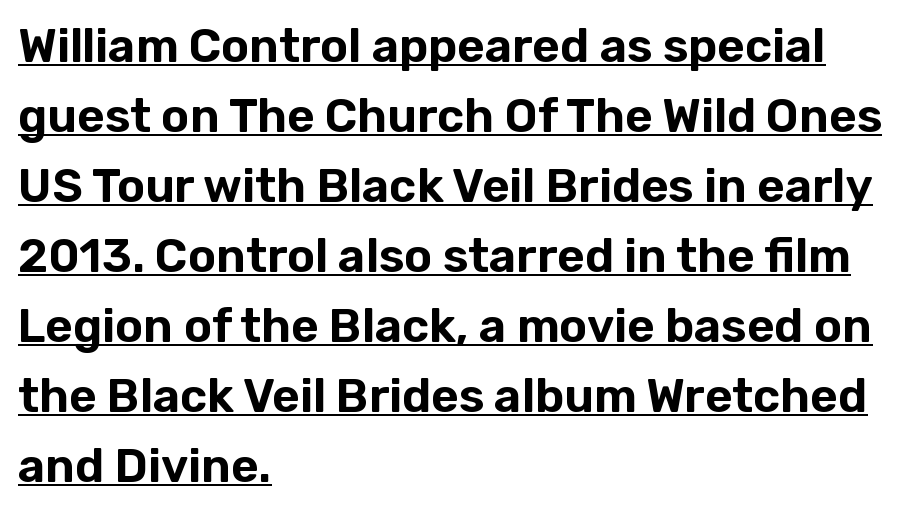
Are there feet on the stems? There aren't — it's a sans. A continuous stroke trails under the words, as in a hyperlink. Successive baselines arrive at the customary interval. These lines were composed using upright roman letters.
